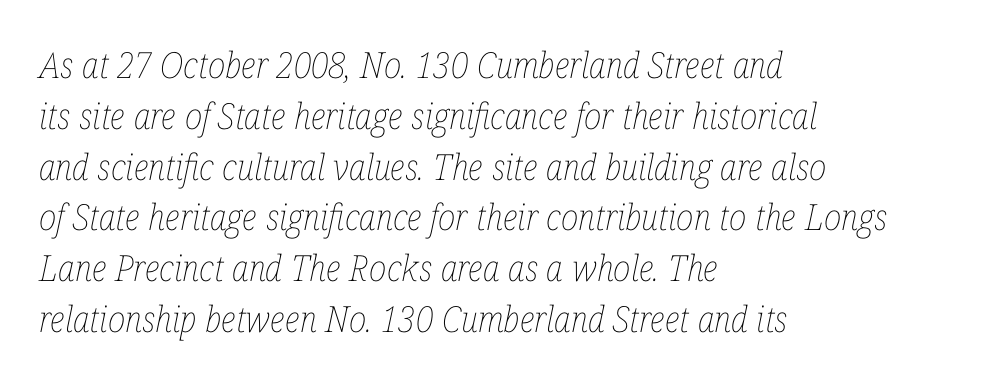
The image shows 36 px thin, condensed type, italic (leaning right); set left-aligned, normal line spacing (1.41x), normal letter spacing, not underlined; low stroke contrast and a medium x-height.
